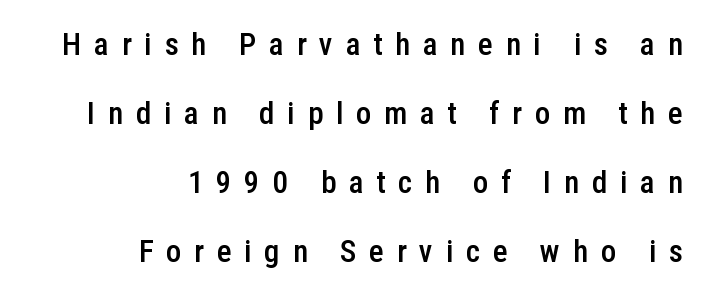
Ordinary non-slanted type is in use. What kind of face is this? One without serifs — a sans. Spacing verdict: proportional, widths tailored to each character. On the weight axis this lands at semibold, roughly 600. Rule under the text: the space is simply empty. The designer dialed line spacing up above the default.
